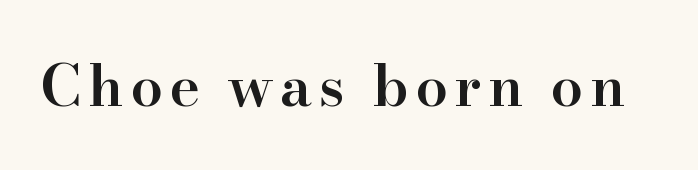
The image shows 58 px semibold serif type, upright; set not underlined; high stroke contrast and a small x-height.
